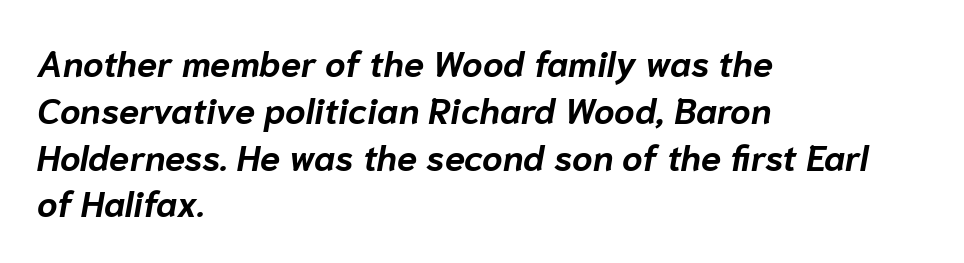
The image shows 36 px bold type, italic (leaning right); set left-aligned, normal line spacing (1.3x), normal letter spacing, not underlined; low stroke contrast and a medium x-height.
